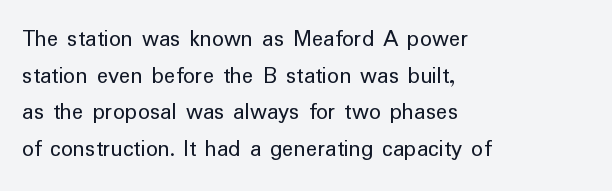
Q: Is the text bold? A: No.
Q: Is the text italic (slanted)? A: No, it is upright.
Q: Is the text underlined? A: No.
Q: How is the paragraph aligned? A: Left-aligned.
Q: Is the spacing between letters normal or unusually wide? A: Normal.
Q: Is the spacing between lines tight, normal or loose? A: Normal.
